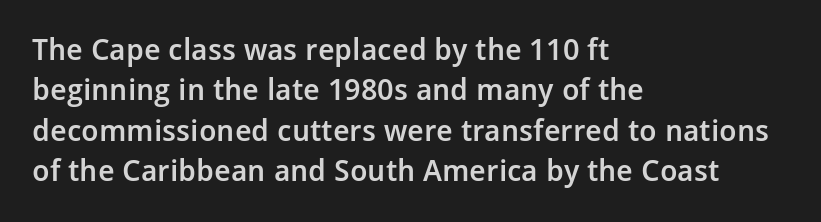
Q: Is the text bold? A: Semi-bold.
Q: Is the text italic (slanted)? A: No, it is upright.
Q: Is the typeface a serif or a sans-serif typeface? A: Sans-serif.
Q: Is the text underlined? A: No.
Q: How is the paragraph aligned? A: Left-aligned.
Q: Is the spacing between letters normal or unusually wide? A: Normal.
Q: Is the spacing between lines tight, normal or loose? A: Normal.
Q: Width (condensed, normal, or wide)? A: Normal.
Q: Stroke contrast? A: Low.
Q: x-height? A: Medium.
Q: Monospaced? A: No.
